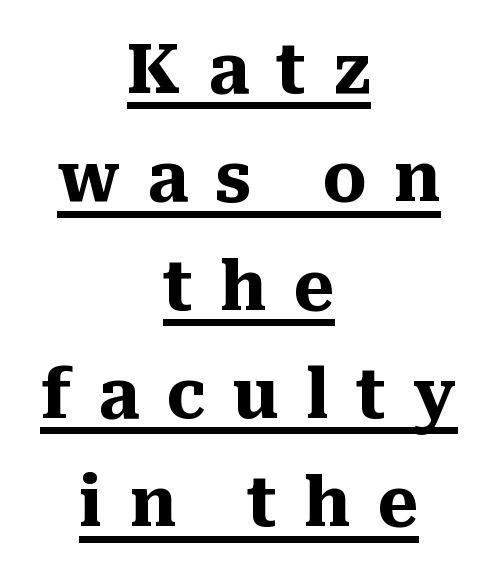
Vertical spacing — default. Every character sits straight up, as roman type does. I'd describe the lettering as bold — thick and assertive. Note the varied advance widths — an 'i' is clearly narrower than an 'm'.
